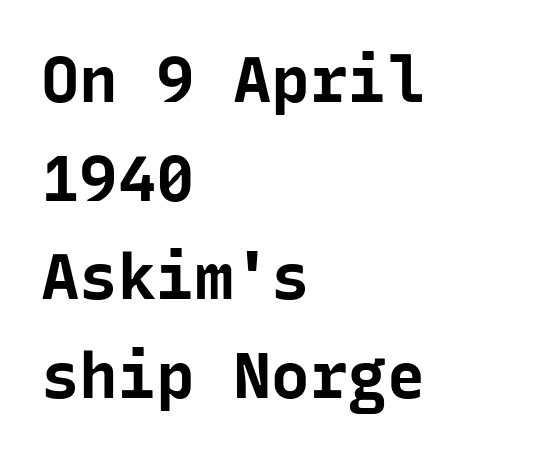
Casual observation: everything's shoved over to the left. A typesetter would call this leading conventional body-copy spacing. Typesetter's note: full bold, strokes at maximum text heaviness. The lettering holds an erect, upright posture throughout.
